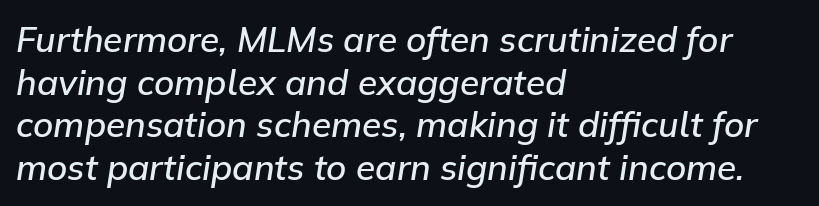
The image shows 35 px semibold type, italic (leaning right); set left-aligned, line spacing 1.22x, normal letter spacing, not underlined; low stroke contrast and a medium x-height.
